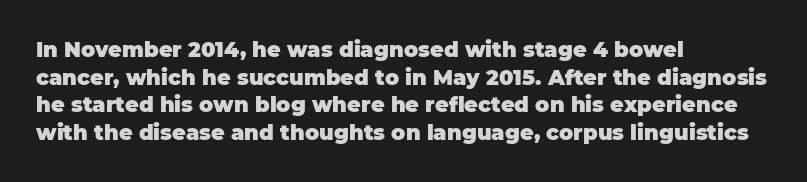
The image shows 21 px bold type, upright; set left-aligned, normal line spacing (1.31x), normal letter spacing, not underlined.
